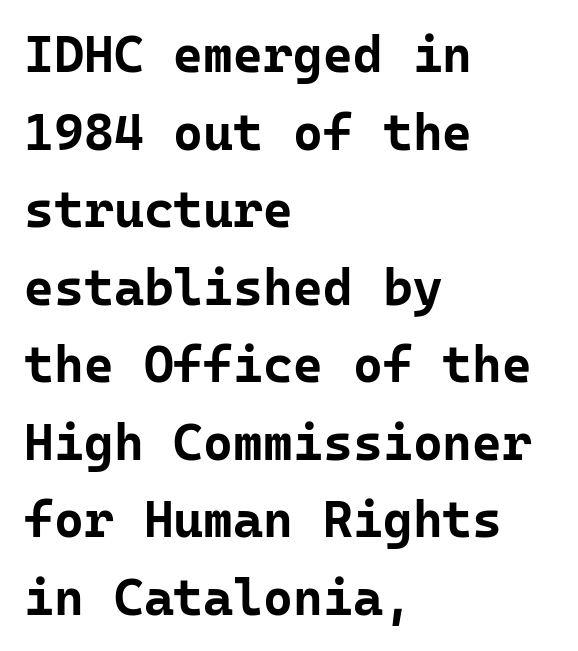
{"serif": "no", "italic": "no", "bold": "yes", "weight": "bold", "width": "normal", "stroke_contrast": "low", "x_height": "medium", "monospaced": "yes", "underline": "no", "align": "left", "line_spacing": "normal", "line_spacing_ratio": 1.52, "letter_spacing": "normal", "letter_spacing_em": 0.0, "glyph_px": 51}
